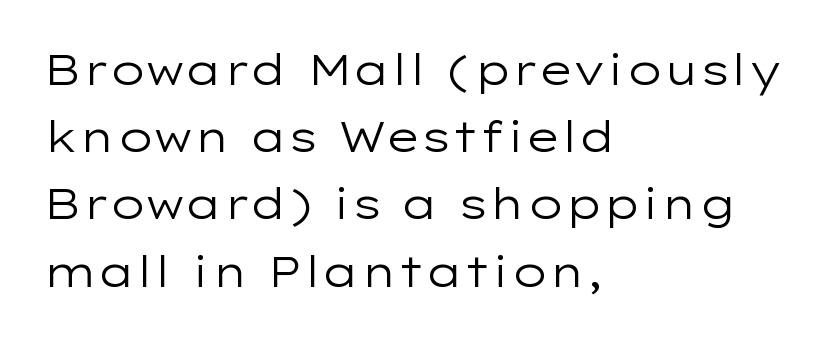
{"serif": "no", "italic": "no", "bold": "no", "weight": "regular", "width": "wide", "stroke_contrast": "low", "x_height": "medium", "monospaced": "no", "underline": "no", "align": "left", "line_spacing": "normal", "line_spacing_ratio": 1.6, "letter_spacing": "normal", "letter_spacing_em": 0.0, "glyph_px": 42}
